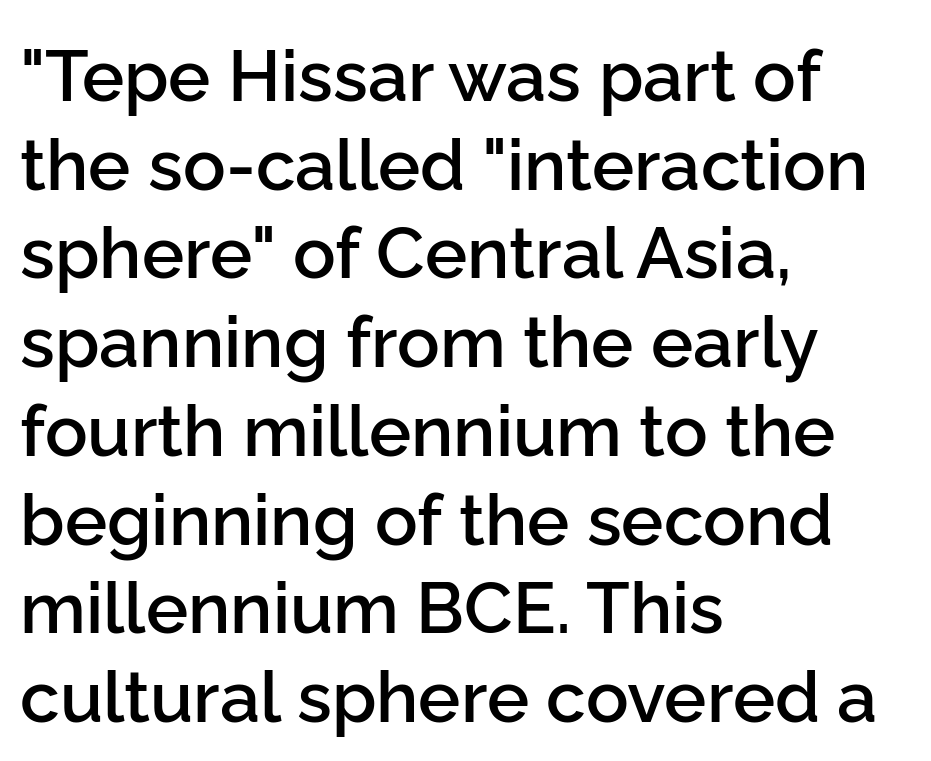
Q: Is the text bold? A: Semi-bold.
Q: Is the text italic (slanted)? A: No, it is upright.
Q: Is the typeface a serif or a sans-serif typeface? A: Sans-serif.
Q: Is the text underlined? A: No.
Q: How is the paragraph aligned? A: Left-aligned.
Q: Is the spacing between letters normal or unusually wide? A: Normal.
Q: Is the spacing between lines tight, normal or loose? A: Normal.
Q: Width (condensed, normal, or wide)? A: Normal.
Q: Stroke contrast? A: Low.
Q: x-height? A: Medium.
Q: Monospaced? A: No.
